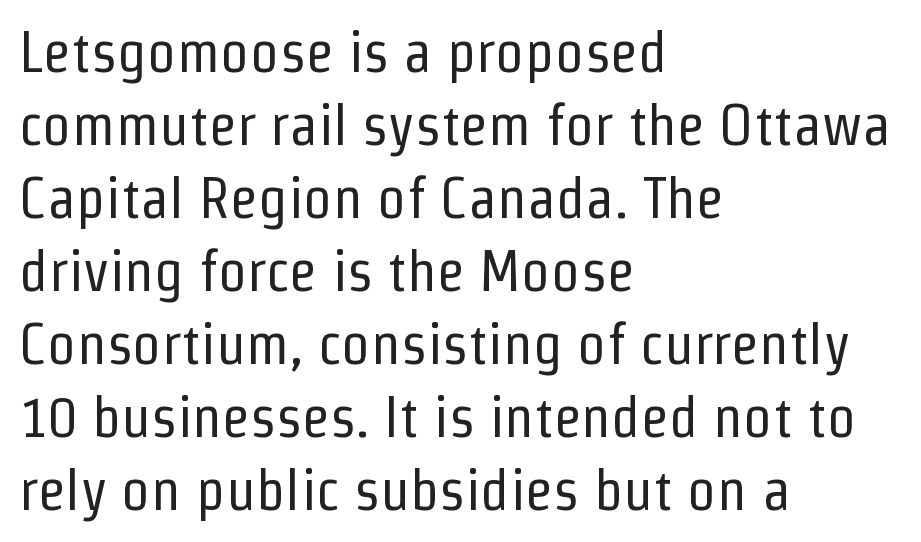
Posture: straight, roman, zero tilt. The rows are spaced the way most documents space them. Do the characters align in a grid? No, the font is proportional. The baseline area is clear. The glyphs in this specimen are sans serif. There is no visible air inserted between adjacent glyphs.
